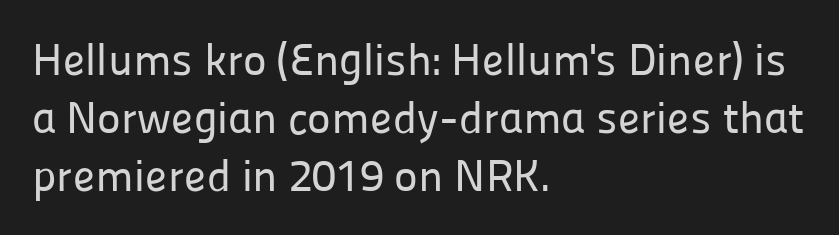
Does the leading feel generous? No, just average. Tall strokes in this sample are plumb rather than angled. Proportional: the letters do not fall into vertical columns. The letters carry no serifs — their stems end cleanly without finishing strokes. The space directly below the letters is spotless.
